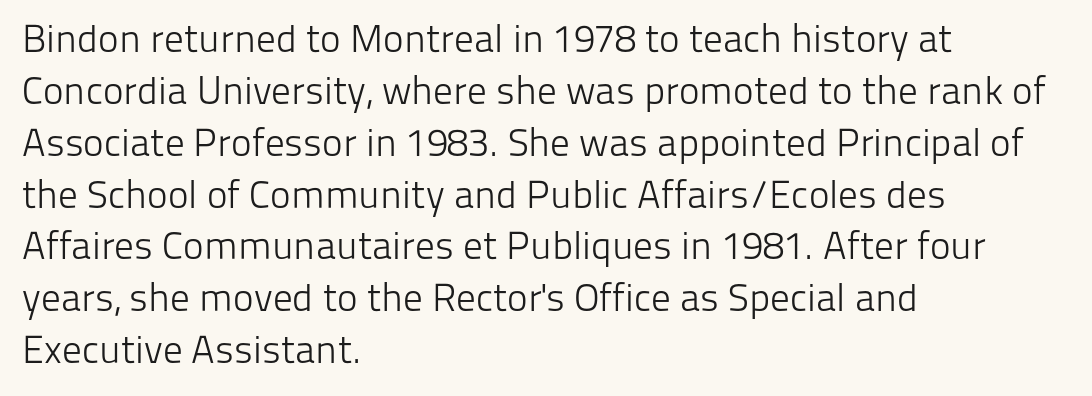
Q: Is the text bold? A: No.
Q: Is the text italic (slanted)? A: No, it is upright.
Q: Is the typeface a serif or a sans-serif typeface? A: Sans-serif.
Q: Is the text underlined? A: No.
Q: How is the paragraph aligned? A: Left-aligned.
Q: Is the spacing between letters normal or unusually wide? A: Normal.
Q: Is the spacing between lines tight, normal or loose? A: Normal.
Q: Width (condensed, normal, or wide)? A: Normal.
Q: Stroke contrast? A: Low.
Q: x-height? A: Medium.
Q: Monospaced? A: No.
